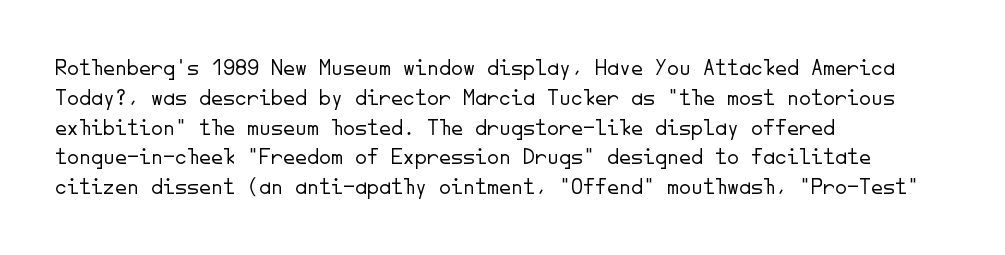
If you drew a line through each stem, it would be perfectly vertical. Tracking value appears to be zero — textbook default spacing. The rag falls on the right side of this text block. The face looks like a standard text weight, possibly lighter. The string is rendered with underlining switched off.
